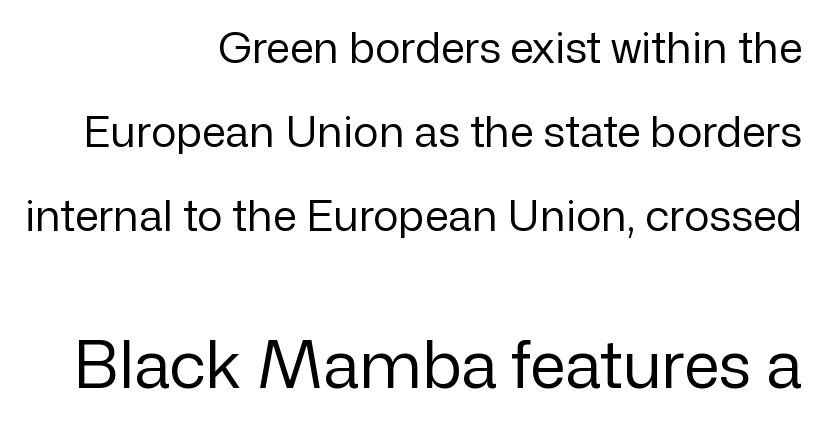
The image shows 65 px regular-weight sans-serif type, upright; set right-aligned, loose line spacing (1.95x), normal letter spacing, not underlined; the second (bottom) block is 1.51x larger; low stroke contrast and a medium x-height.
